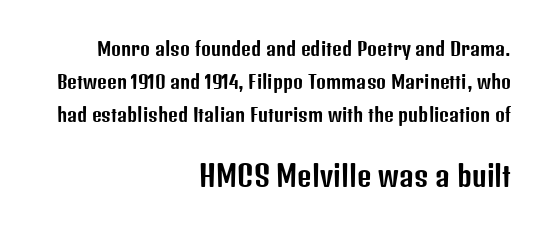
Each letter keeps its own natural width here, so spacing adapts to shape. The specimen reads as upright at a glance. Quick note: underline off. The characters display no serif detailing; their extremities are plain. Does the bottom block carry the larger type? Yes, it does. Visually the block forms a straight wall on the right and a jagged coastline on the left.
